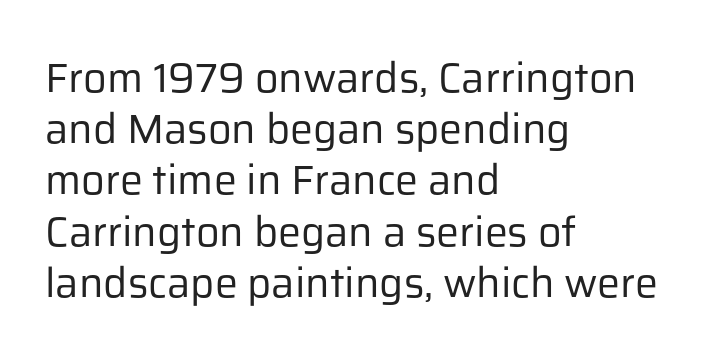
Q: Is the text bold? A: No.
Q: Is the text italic (slanted)? A: No, it is upright.
Q: Is the typeface a serif or a sans-serif typeface? A: Sans-serif.
Q: Is the text underlined? A: No.
Q: How is the paragraph aligned? A: Left-aligned.
Q: Is the spacing between letters normal or unusually wide? A: Normal.
Q: Is the spacing between lines tight, normal or loose? A: Normal.
Q: Width (condensed, normal, or wide)? A: Normal.
Q: Stroke contrast? A: Low.
Q: x-height? A: Medium.
Q: Monospaced? A: No.
